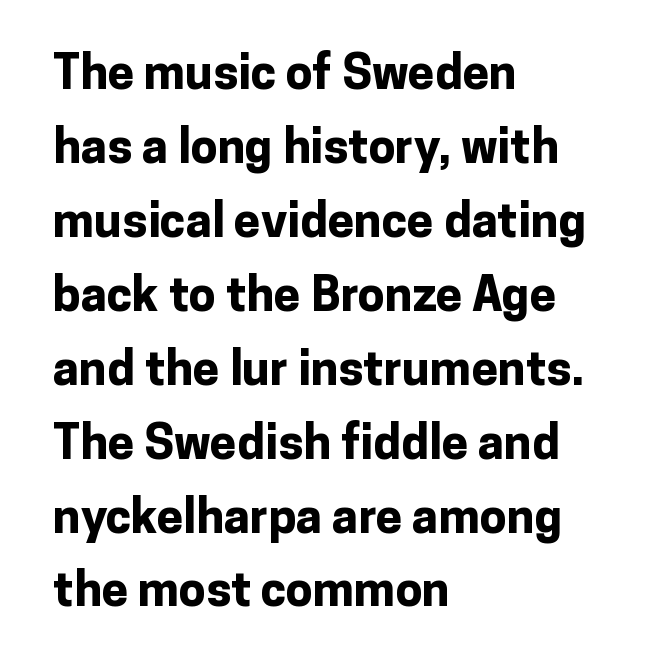
The image shows 48 px bold sans-serif type, upright; set left-aligned, normal line spacing (1.54x), normal letter spacing, not underlined; low stroke contrast and a medium x-height.
